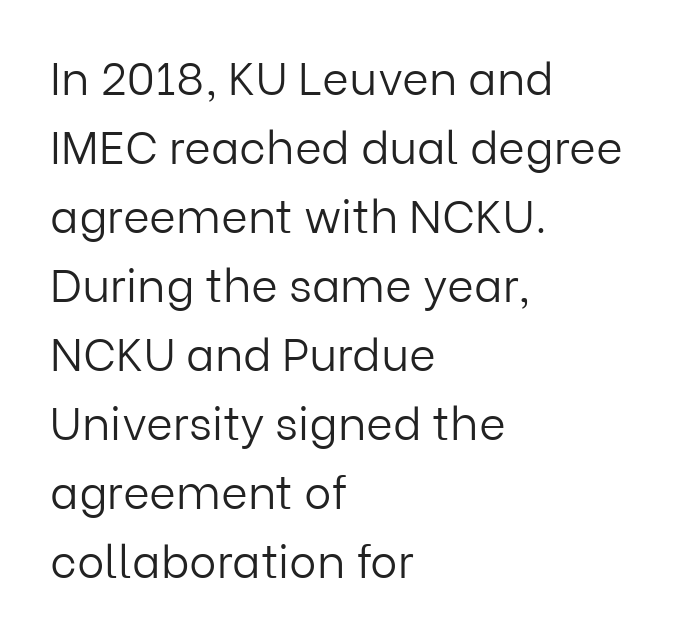
Q: Is the text bold? A: No.
Q: Is the text italic (slanted)? A: No, it is upright.
Q: Is the typeface a serif or a sans-serif typeface? A: Sans-serif.
Q: Is the text underlined? A: No.
Q: How is the paragraph aligned? A: Left-aligned.
Q: Is the spacing between letters normal or unusually wide? A: Normal.
Q: Is the spacing between lines tight, normal or loose? A: Normal.
Q: Width (condensed, normal, or wide)? A: Normal.
Q: Stroke contrast? A: Low.
Q: x-height? A: Medium.
Q: Monospaced? A: No.
